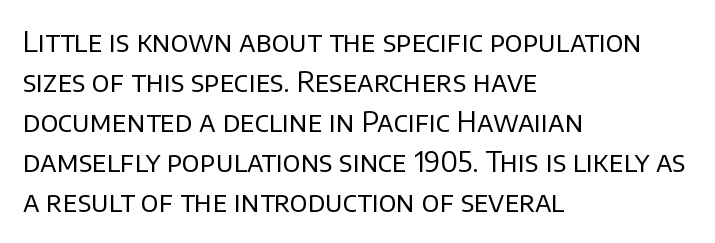
{"serif": "no", "italic": "no", "bold": "no", "weight": "regular", "width": "normal", "stroke_contrast": "low", "x_height": "large", "monospaced": "no", "underline": "no", "align": "left", "line_spacing": "normal", "line_spacing_ratio": 1.43, "letter_spacing": "normal", "letter_spacing_em": 0.0, "glyph_px": 28}
